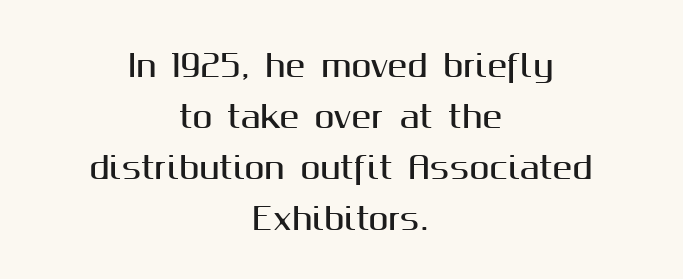
{"serif": "no", "italic": "no", "width": "normal", "stroke_contrast": "medium", "x_height": "medium", "monospaced": "no", "underline": "no", "align": "center", "line_spacing": "normal", "line_spacing_ratio": 1.7, "letter_spacing": "normal", "letter_spacing_em": 0.0, "glyph_px": 30}
